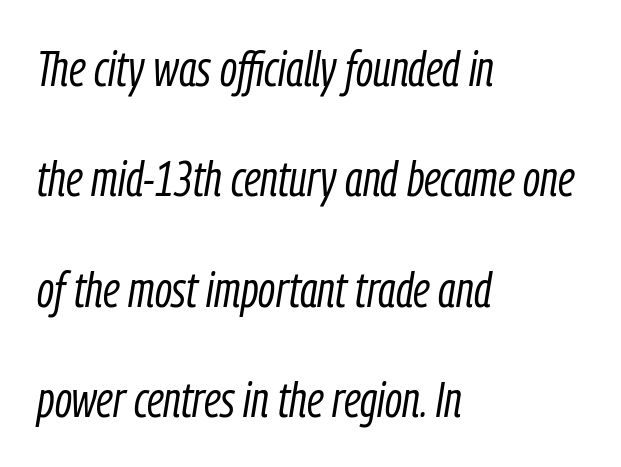
{"italic": "yes", "lean": "right", "slant_degrees": 9, "bold": "no", "weight": "light", "width": "condensed", "stroke_contrast": "low", "x_height": "medium", "monospaced": "no", "underline": "no", "align": "left", "line_spacing": "loose", "line_spacing_ratio": 2.21, "letter_spacing": "normal", "letter_spacing_em": 0.0, "glyph_px": 50}
